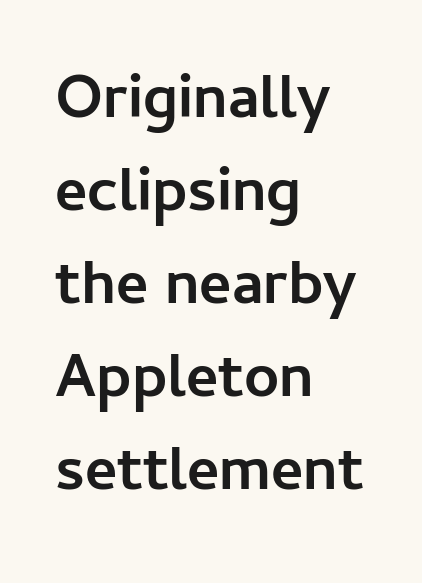
Q: Is the text bold? A: Yes.
Q: Is the text italic (slanted)? A: No, it is upright.
Q: Is the typeface a serif or a sans-serif typeface? A: Sans-serif.
Q: Is the text underlined? A: No.
Q: How is the paragraph aligned? A: Left-aligned.
Q: Is the spacing between letters normal or unusually wide? A: Normal.
Q: Is the spacing between lines tight, normal or loose? A: Normal.
Q: Width (condensed, normal, or wide)? A: Normal.
Q: Stroke contrast? A: Low.
Q: x-height? A: Medium.
Q: Monospaced? A: No.
